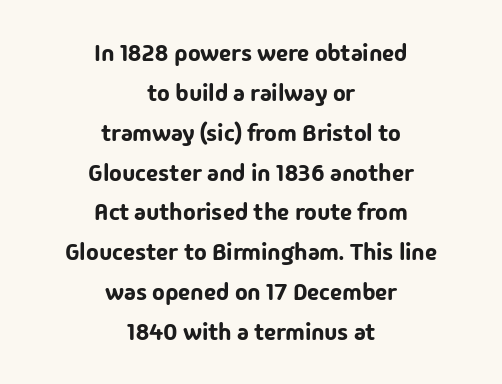
Q: Is the text italic (slanted)? A: No, it is upright.
Q: Is the text underlined? A: No.
Q: How is the paragraph aligned? A: Centered.
Q: Is the spacing between letters normal or unusually wide? A: Normal.
Q: Is the spacing between lines tight, normal or loose? A: Normal.
